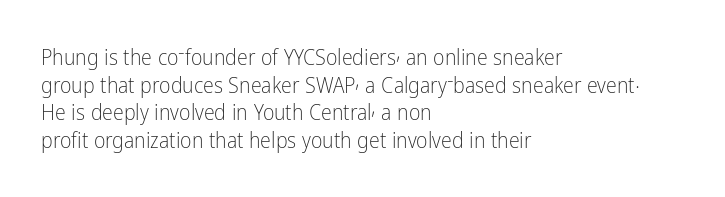
The typeface has the unassuming heft of standard copy or less. Vertical strokes here are truly vertical. A clean baseline with only descenders dipping below it. Default kerning and tracking; the words read as compact shapes.
